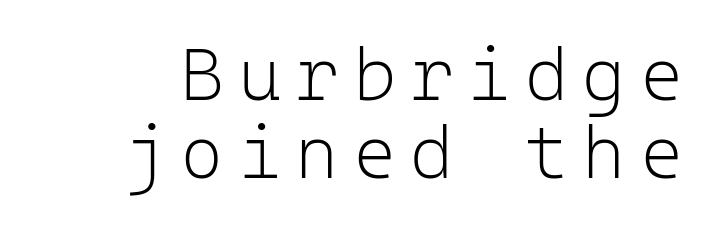
{"serif": "no", "italic": "no", "bold": "no", "weight": "light", "width": "normal", "stroke_contrast": "low", "x_height": "medium", "monospaced": "yes", "underline": "no", "line_spacing": "tight", "line_spacing_ratio": 1.06, "glyph_px": 74}
